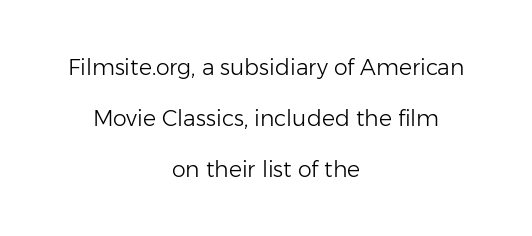
Q: Is the text bold? A: No.
Q: Is the text italic (slanted)? A: No, it is upright.
Q: Is the text underlined? A: No.
Q: How is the paragraph aligned? A: Centered.
Q: Is the spacing between letters normal or unusually wide? A: Normal.
Q: Is the spacing between lines tight, normal or loose? A: Loose.
